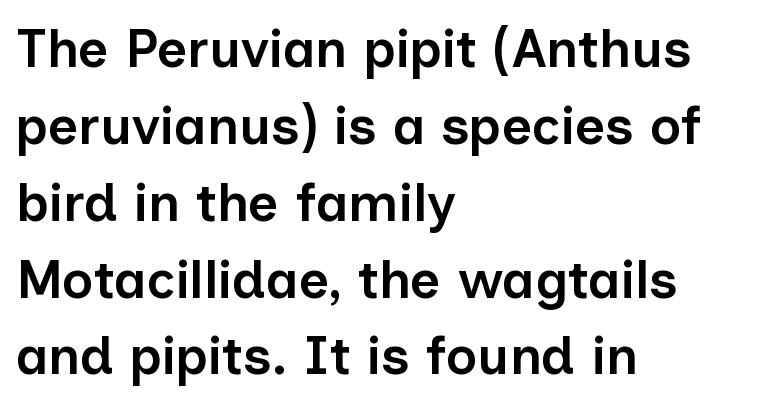
The image shows 53 px semibold sans-serif type, upright; set left-aligned, normal line spacing (1.45x), normal letter spacing, not underlined; low stroke contrast and a medium x-height.
